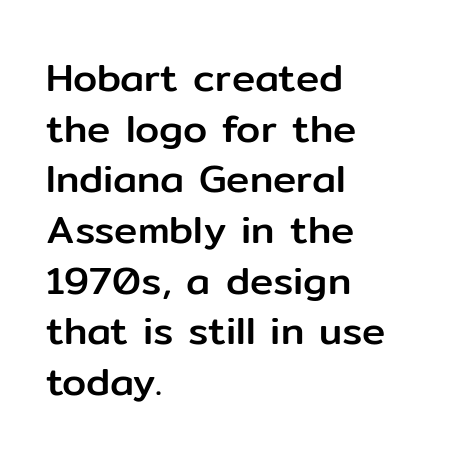
The image shows 39 px sans-serif type, upright; set left-aligned, normal line spacing (1.3x), normal letter spacing, not underlined; low stroke contrast and a medium x-height.
